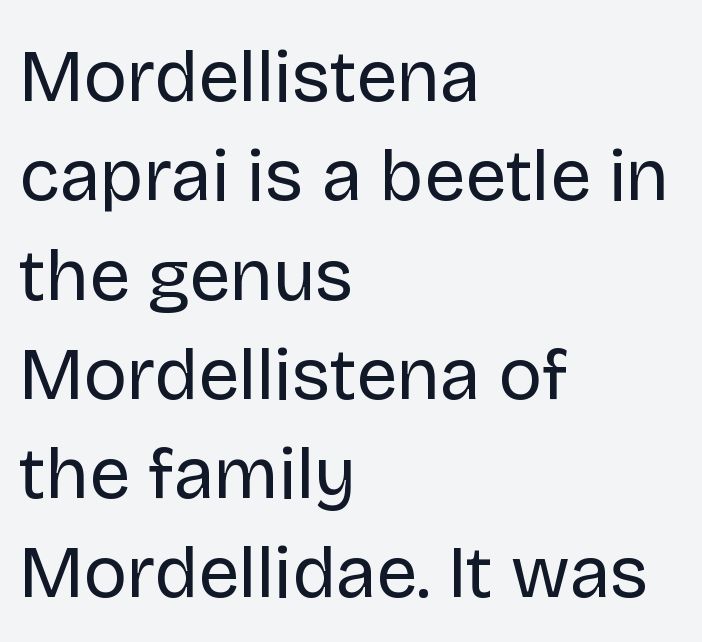
The image shows 73 px regular-weight sans-serif type, upright; set left-aligned, normal line spacing (1.36x), normal letter spacing, not underlined; low stroke contrast and a large x-height.
